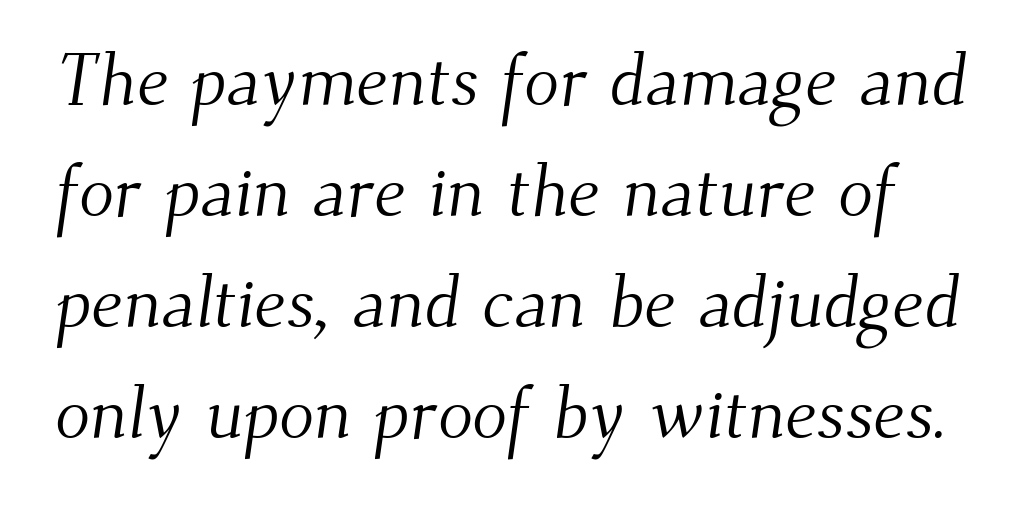
{"serif": "yes", "bold": "no", "weight": "light", "width": "normal", "stroke_contrast": "medium", "x_height": "small", "monospaced": "no", "underline": "no", "line_spacing": "normal", "line_spacing_ratio": 1.52, "letter_spacing": "normal", "letter_spacing_em": 0.0, "glyph_px": 73}
